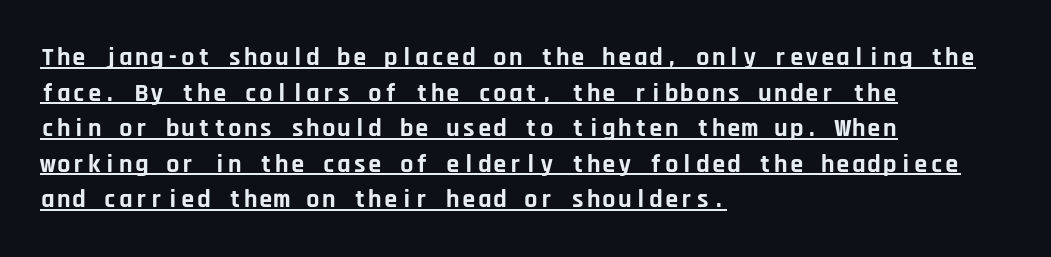
The image shows 26 px bold type, upright; set left-aligned, normal line spacing (1.37x), normal letter spacing, underlined.
